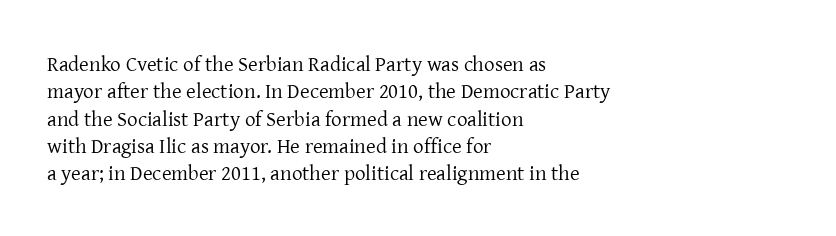
The image shows 21 px text type, upright; set left-aligned, normal line spacing (1.3x), normal letter spacing, not underlined.
